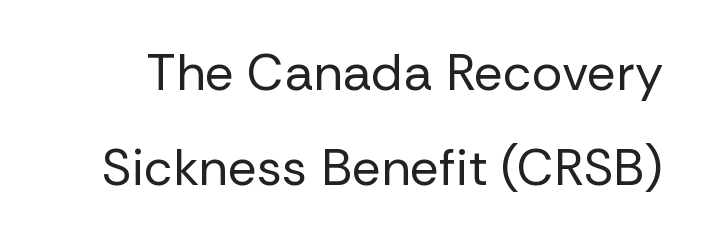
{"serif": "no", "italic": "no", "bold": "no", "weight": "regular", "width": "normal", "stroke_contrast": "low", "x_height": "medium", "monospaced": "no", "underline": "no", "line_spacing_ratio": 1.86, "letter_spacing": "normal", "letter_spacing_em": 0.0, "glyph_px": 51}
